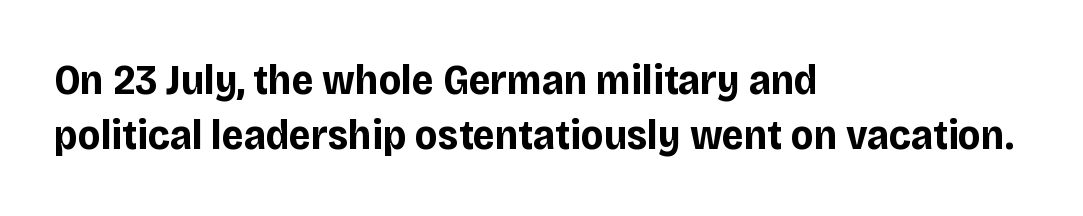
What weight is shown? A full bold with thick strokes. A typesetter would label this face a sans. Upright lettering throughout. Each new line begins a customary step beneath the previous one.
